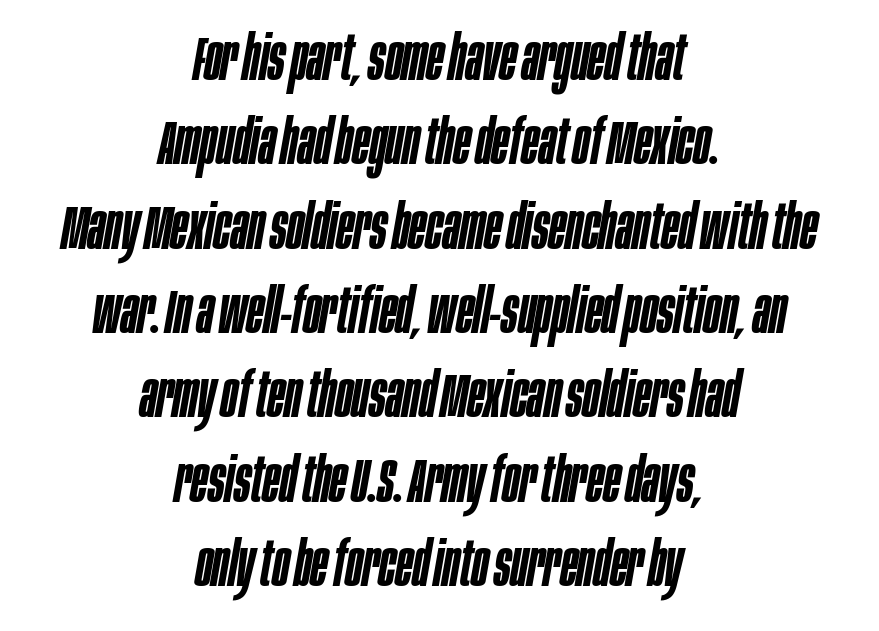
Descender tails drop into unmarked territory. This block has exactly the height ordinary leading produces. This rendering uses center alignment, leaving both contours irregular but symmetric. You could not count columns in this text — the font is proportionally spaced.
